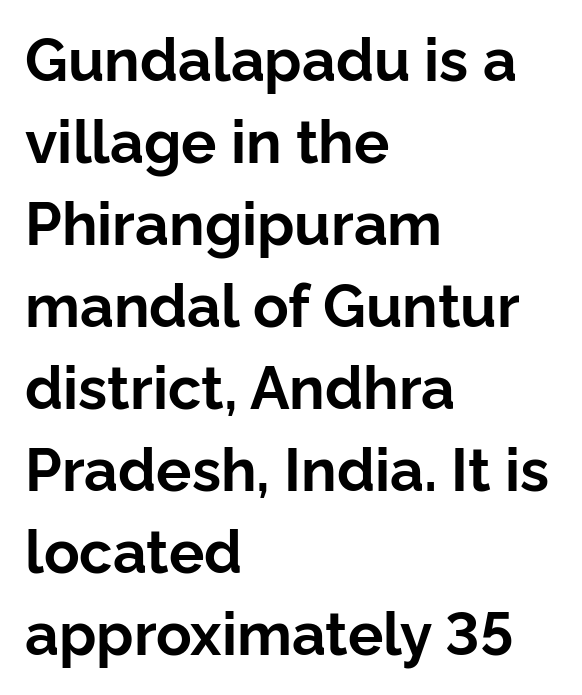
The image shows 59 px bold sans-serif type, upright; set left-aligned, normal line spacing (1.39x), normal letter spacing, not underlined; low stroke contrast and a medium x-height.
